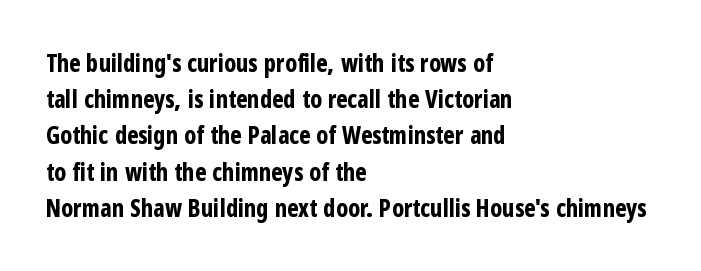
Q: Is the text bold? A: Yes.
Q: Is the text italic (slanted)? A: No, it is upright.
Q: Is the text underlined? A: No.
Q: How is the paragraph aligned? A: Left-aligned.
Q: Is the spacing between letters normal or unusually wide? A: Normal.
Q: Is the spacing between lines tight, normal or loose? A: Normal.
